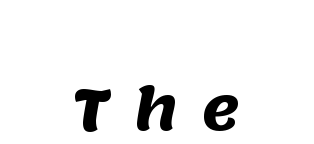
{"serif": "no", "bold": "yes", "weight": "heavy", "width": "normal", "stroke_contrast": "medium", "x_height": "large", "monospaced": "no", "underline": "no", "letter_spacing": "wide", "letter_spacing_em": 0.41, "glyph_px": 58}
